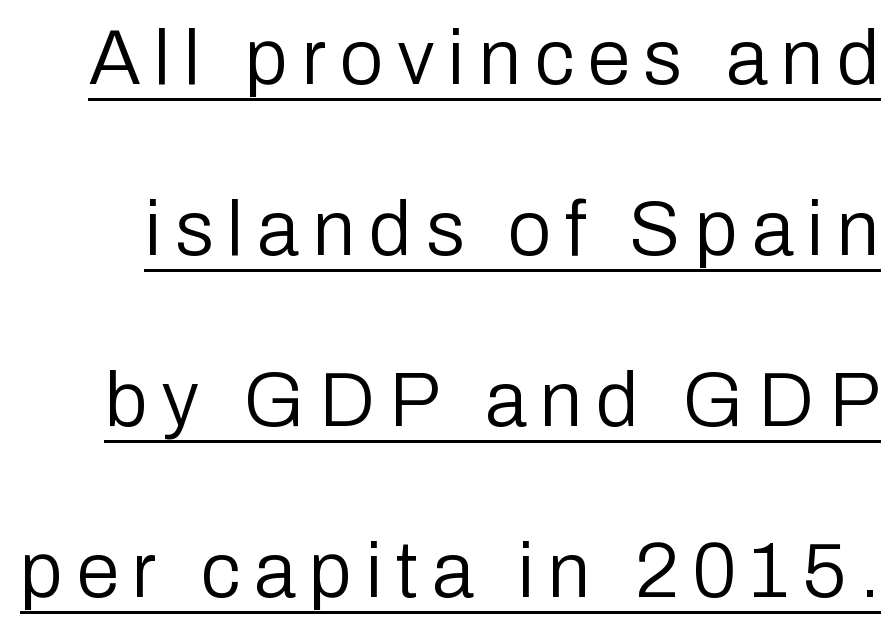
Posture: upright roman. Typographically, this falls in the sans-serif category. The passage shown is not bold in any degree. Whoever set this chose breathing room over compactness in the vertical rhythm.
